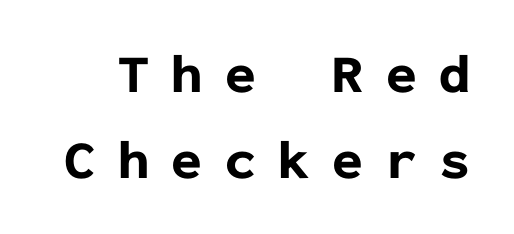
Nope, not italic — everything's standing straight. A bare baseline throughout the passage. The passage shown is typed in a monospace face where columns stay perfectly aligned. Every letter is thick-stroked: bold, no question. The passage shown is typeset with a sans-serif family.
